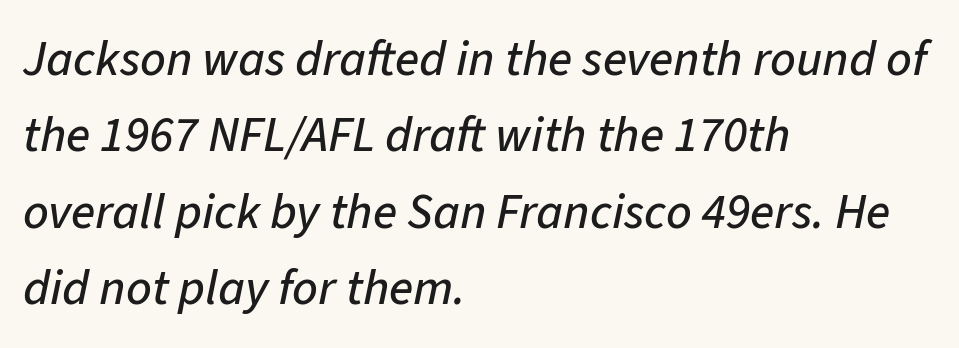
The image shows 50 px text type, italic (leaning right); set left-aligned, normal line spacing (1.53x), normal letter spacing, not underlined; low stroke contrast and a medium x-height.
